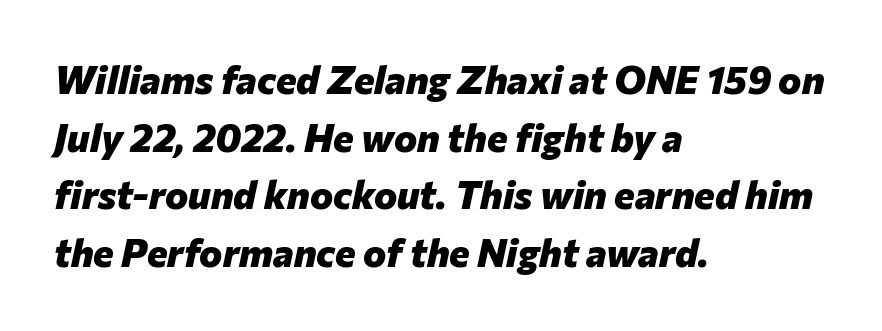
Line starts are locked; line ends wander. Every character sits at an angle, as italics do. The foot of each line stays bare and open. Think of a printed novel: that variable character pitch is what you see here. The passage shown has conventional tracking throughout.
